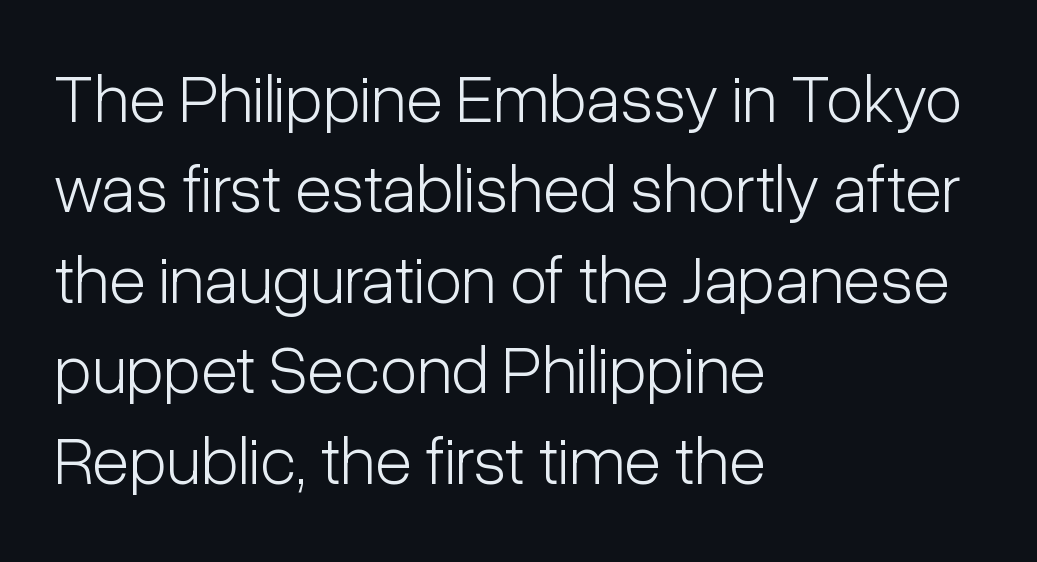
{"serif": "no", "italic": "no", "bold": "no", "weight": "light", "width": "condensed", "stroke_contrast": "low", "x_height": "medium", "monospaced": "no", "underline": "no", "align": "left", "line_spacing": "normal", "line_spacing_ratio": 1.33, "letter_spacing": "normal", "letter_spacing_em": 0.0, "glyph_px": 68}
